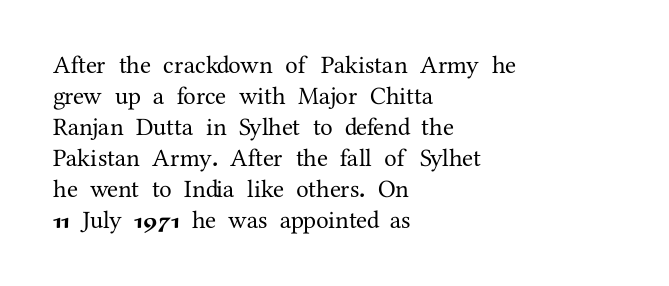
{"italic": "no", "underline": "no", "align": "left", "line_spacing_ratio": 1.24, "letter_spacing": "normal", "letter_spacing_em": 0.0, "glyph_px": 25}
